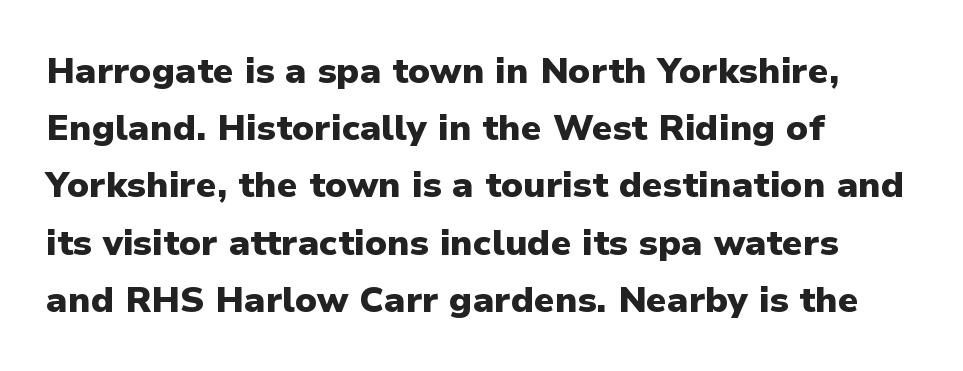
The image shows 36 px heavy sans-serif type, upright; set left-aligned, normal line spacing (1.59x), normal letter spacing, not underlined; low stroke contrast and a medium x-height.
